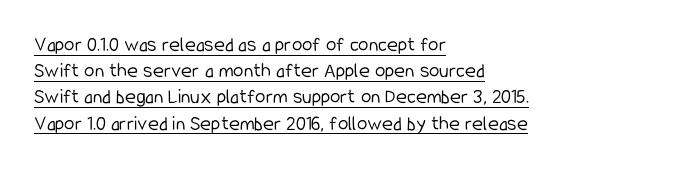
Q: Is the text bold? A: No.
Q: Is the text italic (slanted)? A: No, it is upright.
Q: Is the text underlined? A: Yes.
Q: How is the paragraph aligned? A: Left-aligned.
Q: Is the spacing between letters normal or unusually wide? A: Normal.
Q: Is the spacing between lines tight, normal or loose? A: Normal.
